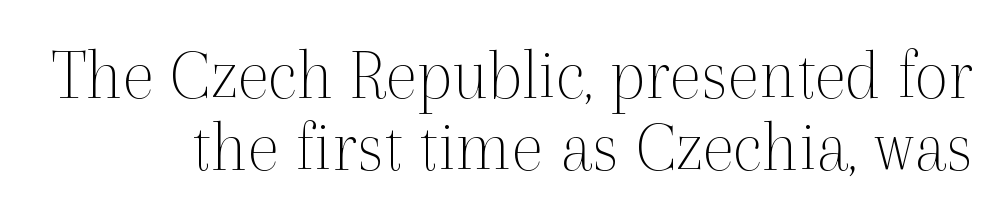
Small tapered or slab feet sit at the stroke ends, so this counts as serif. The strip under each line holds only bare page. Counters stay open thanks to moderate or lighter strokes. Vertical strokes here are truly vertical. You could not count columns in this text — the font is proportionally spaced. Line spacing here is tight.
